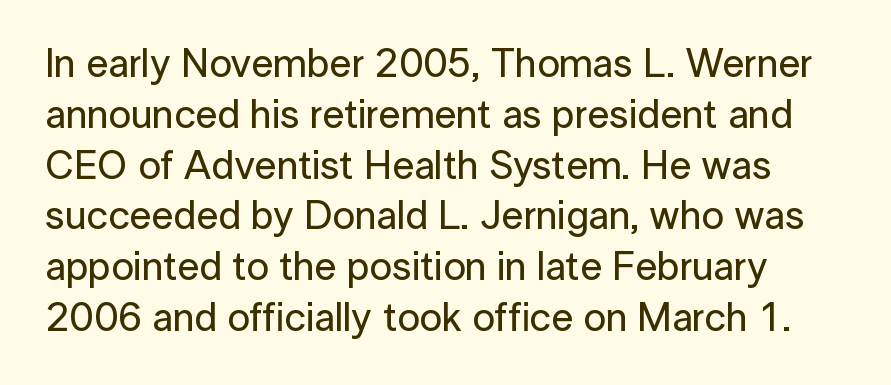
Q: Is the text italic (slanted)? A: No, it is upright.
Q: Is the typeface a serif or a sans-serif typeface? A: Sans-serif.
Q: Is the text underlined? A: No.
Q: Is the spacing between letters normal or unusually wide? A: Normal.
Q: Is the spacing between lines tight, normal or loose? A: Normal.
Q: Width (condensed, normal, or wide)? A: Normal.
Q: Stroke contrast? A: Low.
Q: x-height? A: Medium.
Q: Monospaced? A: No.
